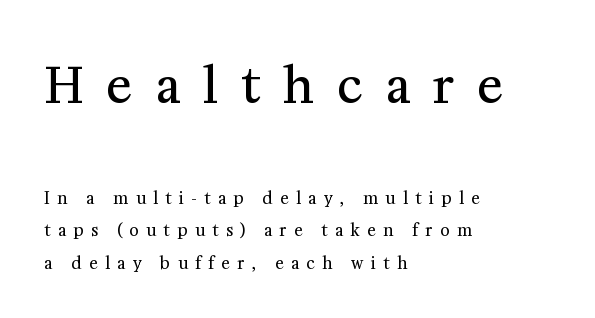
Q: Is the text bold? A: No.
Q: Is the text italic (slanted)? A: No, it is upright.
Q: Is the typeface a serif or a sans-serif typeface? A: Serif.
Q: Is the text underlined? A: No.
Q: How is the paragraph aligned? A: Left-aligned.
Q: Is the spacing between letters normal or unusually wide? A: Unusually wide.
Q: Is the spacing between lines tight, normal or loose? A: Loose.
Q: Which block of text is set in a larger size, the first (top) or the second (bottom)? A: The first (top) one.
Q: Width (condensed, normal, or wide)? A: Normal.
Q: Stroke contrast? A: Medium.
Q: x-height? A: Medium.
Q: Monospaced? A: No.
